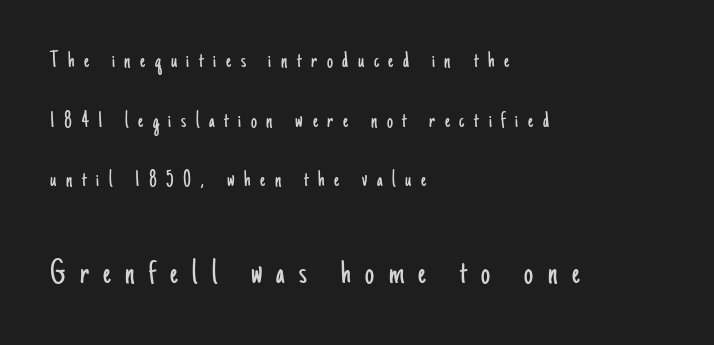
{"serif": "no", "italic": "no", "bold": "no", "weight": "light", "width": "condensed", "stroke_contrast": "low", "x_height": "small", "monospaced": "no", "underline": "no", "align": "left", "line_spacing": "loose", "line_spacing_ratio": 2.48, "letter_spacing": "wide", "letter_spacing_em": 0.4, "larger_block": "second", "size_ratio": 1.5, "glyph_px": 36}
